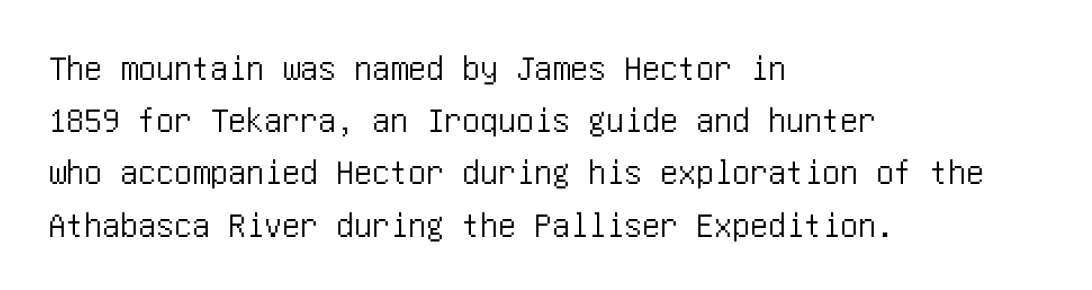
The image shows 36 px condensed sans-serif type, upright; set left-aligned, normal line spacing (1.45x), normal letter spacing, not underlined; low stroke contrast and a large x-height.
